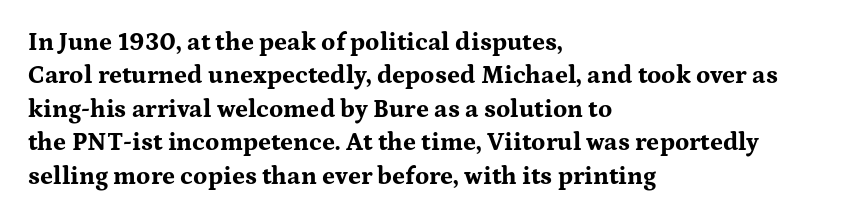
{"italic": "no", "bold": "yes", "underline": "no", "align": "left", "line_spacing": "normal", "line_spacing_ratio": 1.34, "letter_spacing": "normal", "letter_spacing_em": 0.0, "glyph_px": 25}
